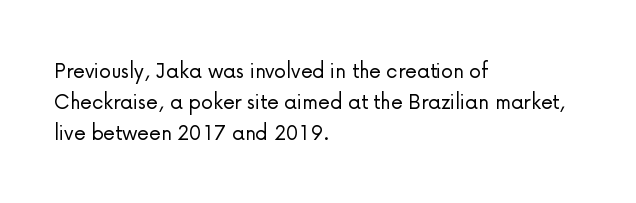
{"italic": "no", "bold": "no", "underline": "no", "align": "left", "line_spacing": "normal", "line_spacing_ratio": 1.3, "letter_spacing": "normal", "letter_spacing_em": 0.0, "glyph_px": 24}
